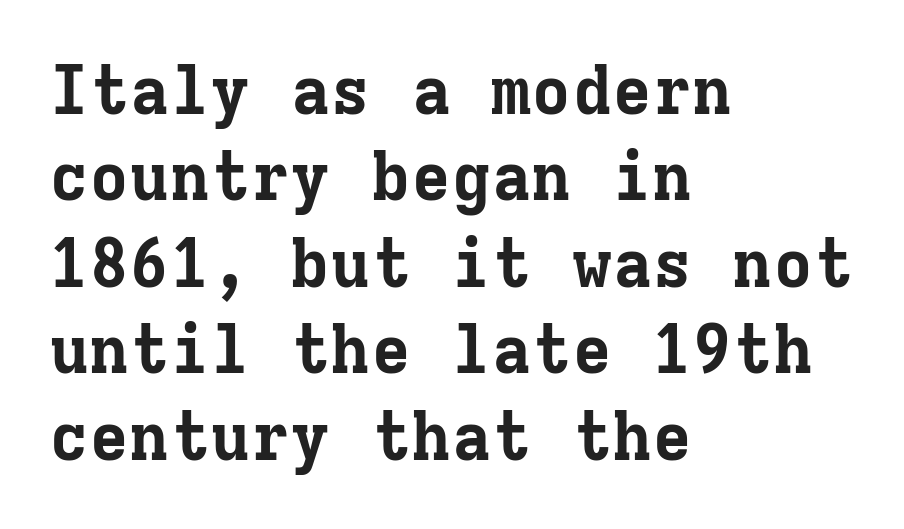
The image shows 67 px bold serif type, upright, monospaced; set left-aligned, normal line spacing (1.29x), normal letter spacing, not underlined; low stroke contrast and a medium x-height.
